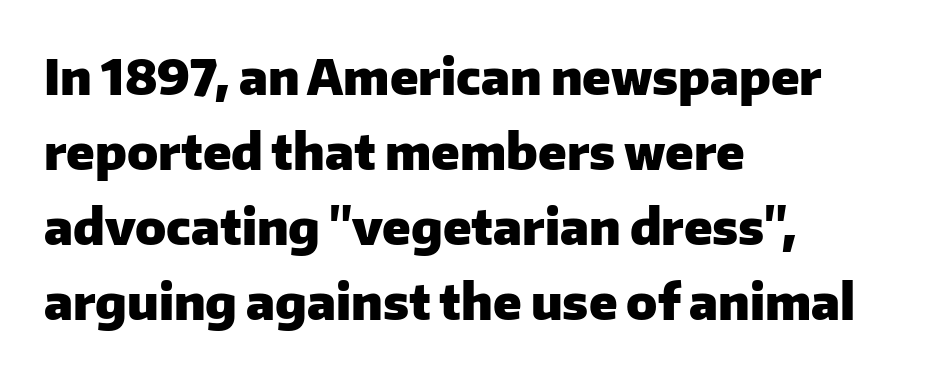
I'd describe the lettering as bold — thick and assertive. A roman cut, with each character standing at attention. Horizontal bands of white between lines are of average thickness. Glance below the letters and you will spot only blank space.
